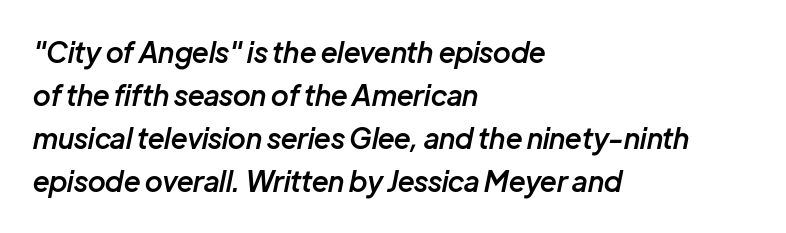
Type without underlining. Leading: standard. The rendering uses natural spacing where letterforms have individual widths. Compared with ordinary roman type, these characters are visibly tilted. Visually the block forms a straight wall on the left and a jagged coastline on the right. Here the glyphs are tracked normally, forming tight word shapes.
